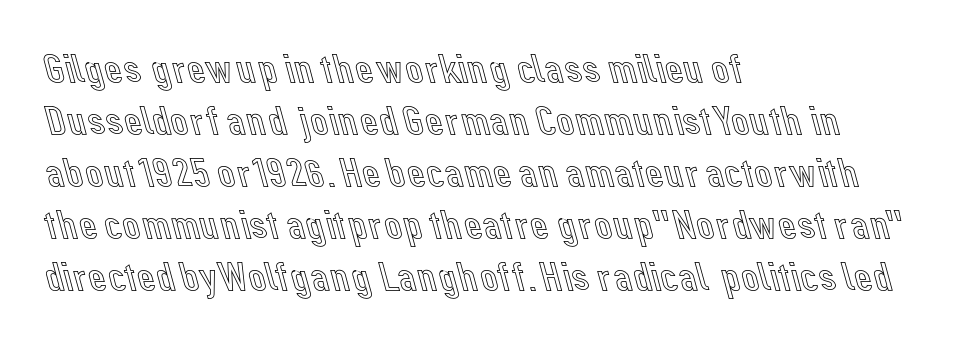
Q: Is the text italic (slanted)? A: Yes.
Q: Is the text underlined? A: No.
Q: How is the paragraph aligned? A: Left-aligned.
Q: Is the spacing between letters normal or unusually wide? A: Normal.
Q: Is the spacing between lines tight, normal or loose? A: Normal.
Q: Width (condensed, normal, or wide)? A: Normal.
Q: x-height? A: Medium.
Q: Monospaced? A: No.
